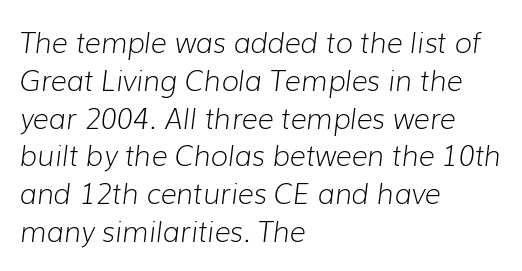
Q: Is the text bold? A: No.
Q: Is the text italic (slanted)? A: Yes, it leans right by about 7 degrees.
Q: Is the text underlined? A: No.
Q: How is the paragraph aligned? A: Left-aligned.
Q: Is the spacing between letters normal or unusually wide? A: Normal.
Q: Is the spacing between lines tight, normal or loose? A: Normal.
Q: Width (condensed, normal, or wide)? A: Normal.
Q: Stroke contrast? A: Low.
Q: x-height? A: Medium.
Q: Monospaced? A: No.
